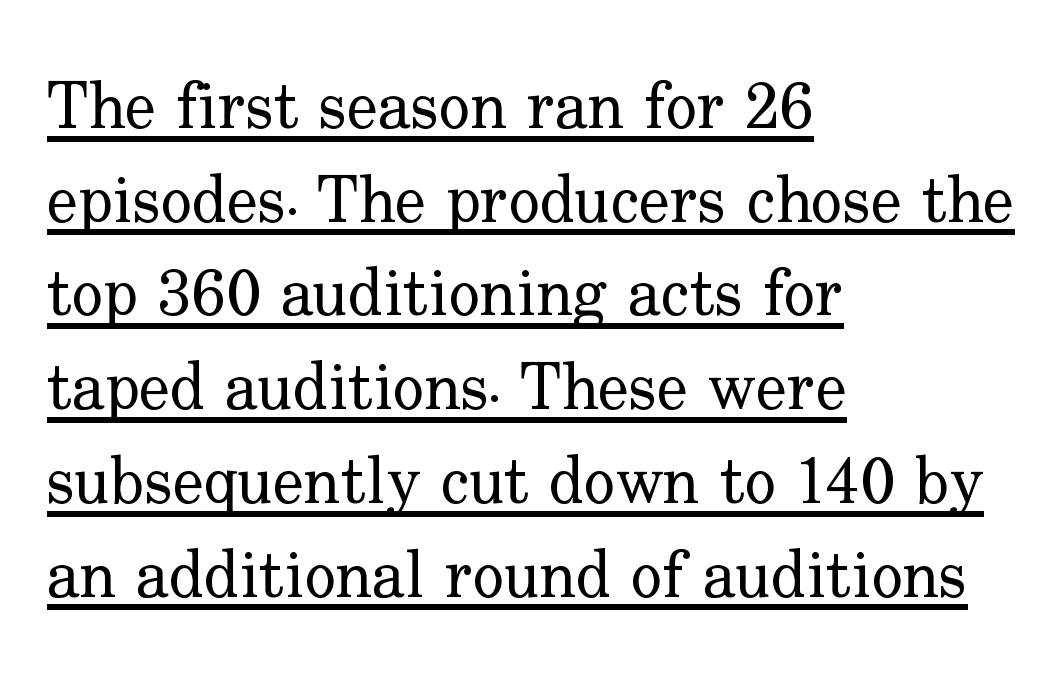
Q: Is the text bold? A: No.
Q: Is the text italic (slanted)? A: No, it is upright.
Q: Is the typeface a serif or a sans-serif typeface? A: Serif.
Q: Is the text underlined? A: Yes.
Q: How is the paragraph aligned? A: Left-aligned.
Q: Is the spacing between letters normal or unusually wide? A: Normal.
Q: Is the spacing between lines tight, normal or loose? A: Normal.
Q: Width (condensed, normal, or wide)? A: Normal.
Q: Stroke contrast? A: Low.
Q: x-height? A: Small.
Q: Monospaced? A: No.
